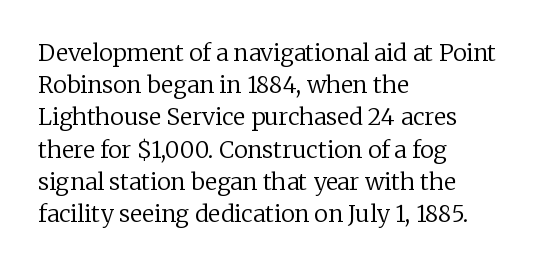
Q: Is the text bold? A: No.
Q: Is the text italic (slanted)? A: No, it is upright.
Q: Is the text underlined? A: No.
Q: How is the paragraph aligned? A: Left-aligned.
Q: Is the spacing between letters normal or unusually wide? A: Normal.
Q: Is the spacing between lines tight, normal or loose? A: Normal.
